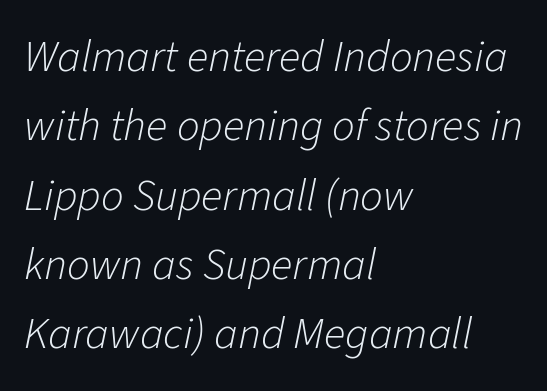
The image shows 45 px light type, italic (leaning right); set left-aligned, normal line spacing (1.54x), normal letter spacing, not underlined; low stroke contrast and a medium x-height.
